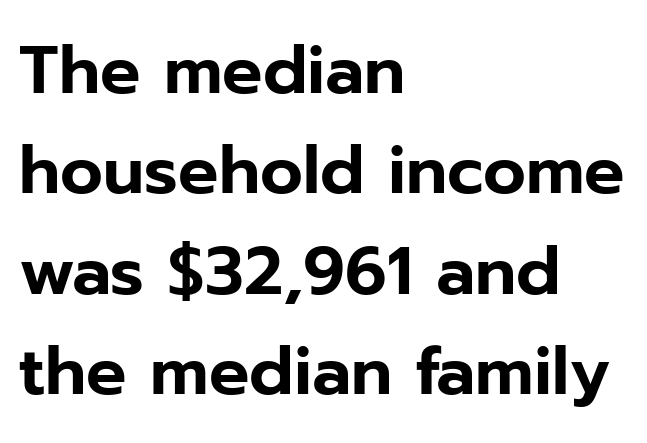
Compared with a centered layout, this one pins lines to the left instead. Honestly, the row spacing looks completely unremarkable. Each row of text sits above clean, open space. Italic? Not at all — the glyphs are vertical. This sample uses plain, unmodified letter spacing.
